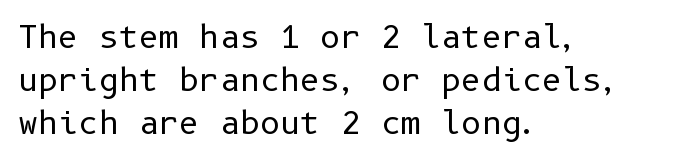
The image shows 31 px regular-weight sans-serif type, upright; set left-aligned, normal line spacing (1.39x), normal letter spacing, not underlined; low stroke contrast and a medium x-height.
